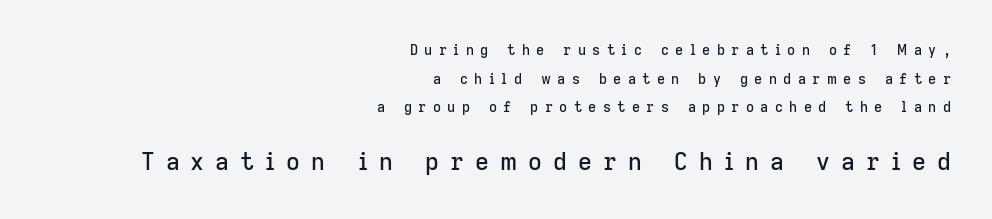
The compositor pushed each line to the right boundary. Tracking value appears strongly positive — letters spread wide. How would I describe the line gaps? Wide and relaxed. Italic? Not at all — the glyphs are vertical. Any mark beneath the type? The region is blank. The composition opens small and finishes big.
